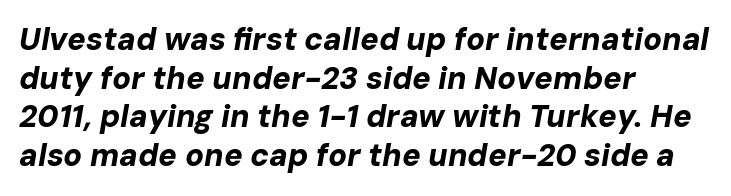
The image shows 31 px bold type, italic (leaning right); set left-aligned, normal line spacing (1.25x), normal letter spacing, not underlined; low stroke contrast and a medium x-height.
